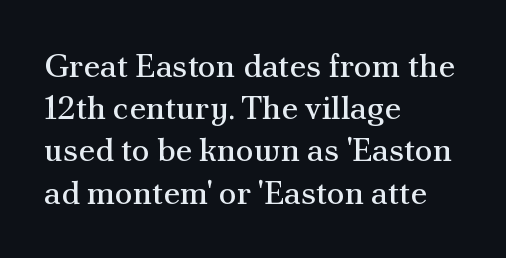
A light-to-regular cut is what we see here. Spacing verdict: proportional, widths tailored to each character. Nothing unusual about the tracking: characters are spaced as the font intends. Notice how the passage keeps a crisp vertical edge on the left only.
